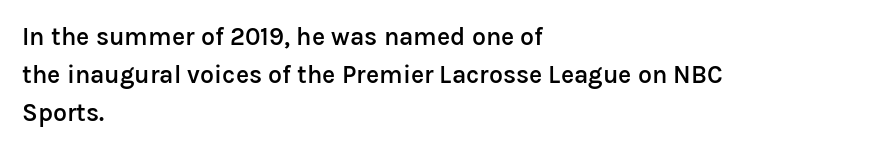
How heavy is the stroke? Medium-heavy — a semibold, shy of bold. Summary of vertical rhythm: regular, with standard interline spacing. Underline: absent. Inter-character spacing is left at the font's built-in metrics. A student would call this left alignment; a typographer would say flush left, rag right. Italic? Not at all — the glyphs are vertical.
